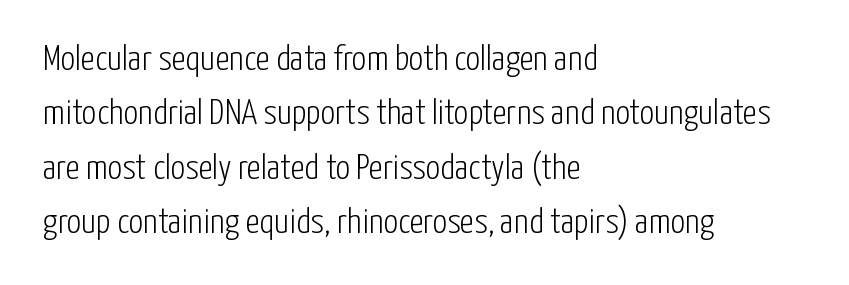
This sample is left-justified, so line endings fall wherever the words run out. Each letter keeps its own natural width here, so spacing adapts to shape. Successive baselines arrive at the customary interval. Counters stay open thanks to moderate or lighter strokes.
